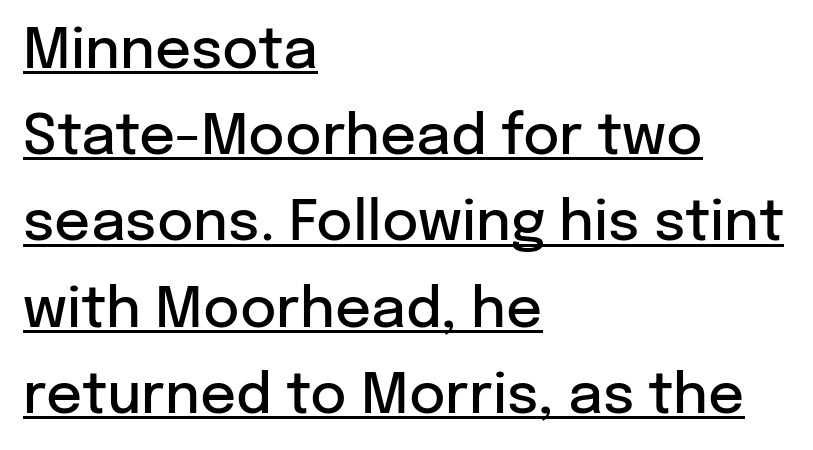
Q: Is the text bold? A: Semi-bold.
Q: Is the text italic (slanted)? A: No, it is upright.
Q: Is the typeface a serif or a sans-serif typeface? A: Sans-serif.
Q: Is the text underlined? A: Yes.
Q: How is the paragraph aligned? A: Left-aligned.
Q: Is the spacing between letters normal or unusually wide? A: Normal.
Q: Is the spacing between lines tight, normal or loose? A: Normal.
Q: Width (condensed, normal, or wide)? A: Normal.
Q: Stroke contrast? A: Low.
Q: x-height? A: Medium.
Q: Monospaced? A: No.
